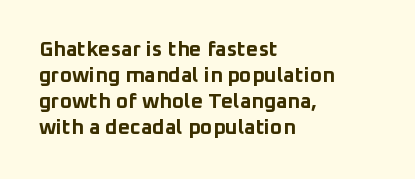
{"italic": "no", "bold": "yes", "underline": "no", "align": "left", "line_spacing_ratio": 1.24, "letter_spacing": "normal", "letter_spacing_em": 0.0, "glyph_px": 21}
